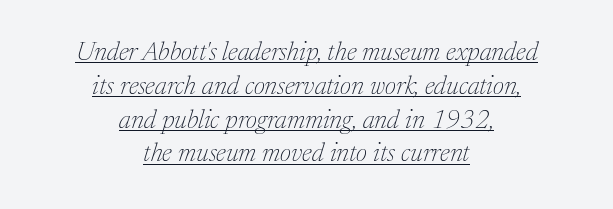
The image shows 26 px text type, italic (leaning right); set centered, normal line spacing (1.3x), normal letter spacing, underlined.
